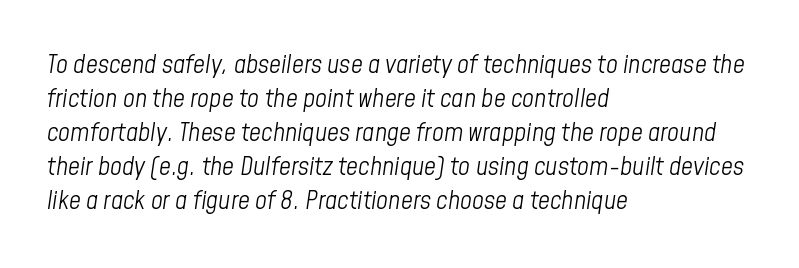
Q: Is the text bold? A: No.
Q: Is the text italic (slanted)? A: Yes, it leans right by about 8 degrees.
Q: Is the text underlined? A: No.
Q: How is the paragraph aligned? A: Left-aligned.
Q: Is the spacing between letters normal or unusually wide? A: Normal.
Q: Is the spacing between lines tight, normal or loose? A: Normal.
